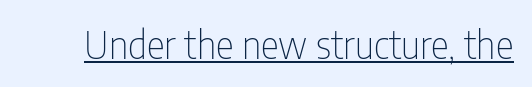
Q: Is the text bold? A: No.
Q: Is the text italic (slanted)? A: No, it is upright.
Q: Is the typeface a serif or a sans-serif typeface? A: Sans-serif.
Q: Is the text underlined? A: Yes.
Q: Is the spacing between letters normal or unusually wide? A: Normal.
Q: Width (condensed, normal, or wide)? A: Condensed.
Q: Stroke contrast? A: Low.
Q: x-height? A: Medium.
Q: Monospaced? A: No.
